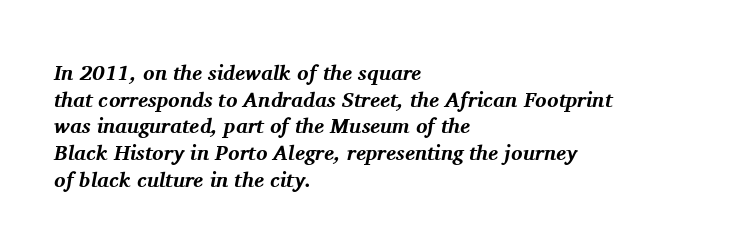
Q: Is the text bold? A: Yes.
Q: Is the text italic (slanted)? A: Yes, it leans right by about 11 degrees.
Q: Is the text underlined? A: No.
Q: How is the paragraph aligned? A: Left-aligned.
Q: Is the spacing between letters normal or unusually wide? A: Normal.
Q: Is the spacing between lines tight, normal or loose? A: Normal.
